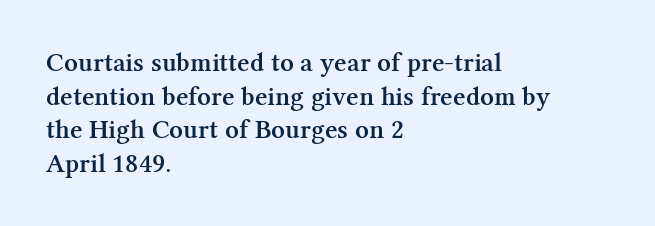
{"italic": "no", "bold": "semi", "underline": "no", "align": "left", "line_spacing": "normal", "line_spacing_ratio": 1.25, "letter_spacing": "normal", "letter_spacing_em": 0.0, "glyph_px": 27}
